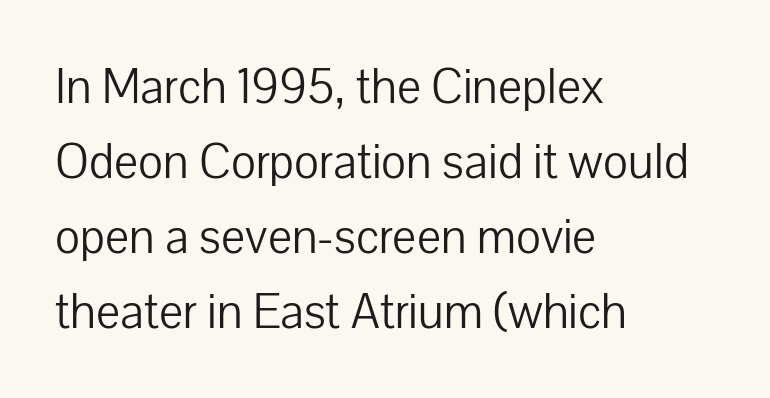
{"serif": "no", "italic": "no", "bold": "no", "weight": "light", "width": "normal", "stroke_contrast": "low", "x_height": "medium", "monospaced": "no", "underline": "no", "align": "left", "line_spacing": "normal", "line_spacing_ratio": 1.56, "letter_spacing": "normal", "letter_spacing_em": 0.0, "glyph_px": 48}
